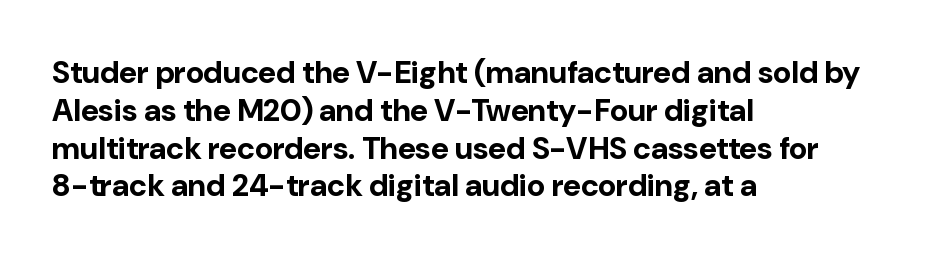
The image shows 31 px bold sans-serif type, upright; set left-aligned, line spacing 1.22x, normal letter spacing, not underlined; low stroke contrast and a medium x-height.
